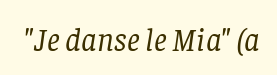
{"serif": "yes", "italic": "yes", "lean": "right", "slant_degrees": 8, "bold": "no", "weight": "regular", "width": "normal", "stroke_contrast": "low", "x_height": "large", "monospaced": "no", "underline": "no", "letter_spacing": "normal", "letter_spacing_em": 0.0, "glyph_px": 32}
